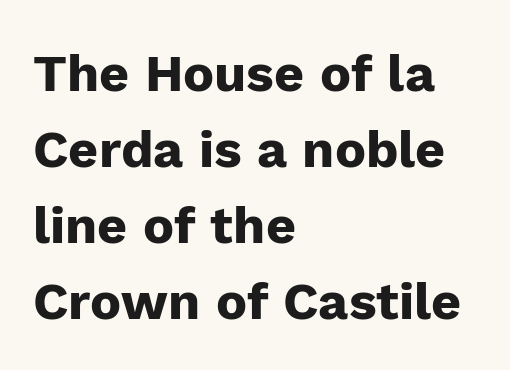
{"serif": "no", "italic": "no", "bold": "yes", "weight": "heavy", "width": "normal", "stroke_contrast": "low", "x_height": "medium", "monospaced": "no", "underline": "no", "align": "left", "line_spacing": "normal", "line_spacing_ratio": 1.46, "letter_spacing": "normal", "letter_spacing_em": 0.0, "glyph_px": 52}
